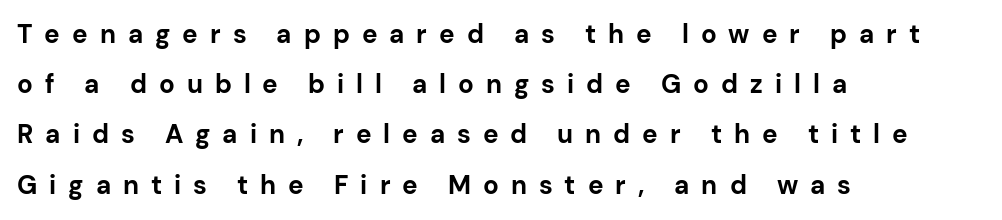
Between one letter and the next there's a generous, obvious gap. A bare baseline throughout the passage. The designer dialed line spacing up above the default. The lettering holds an erect, upright posture throughout. A classic flush-left, rag-right setting is used for this passage. Compared with an ordinary text face, these strokes are far heavier — a full bold.
